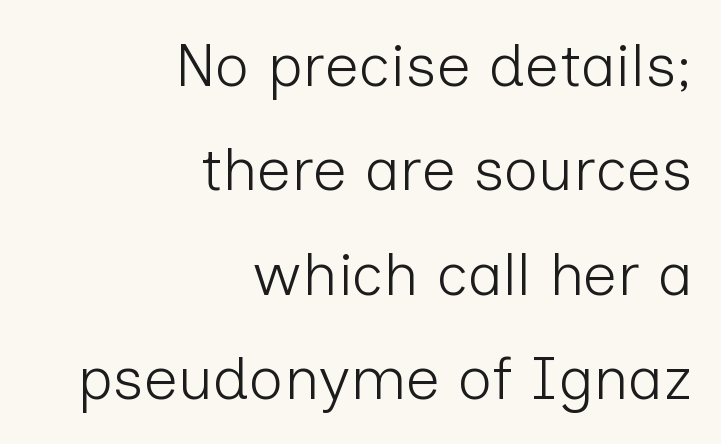
Q: Is the text bold? A: No.
Q: Is the text italic (slanted)? A: No, it is upright.
Q: Is the typeface a serif or a sans-serif typeface? A: Sans-serif.
Q: Is the text underlined? A: No.
Q: How is the paragraph aligned? A: Right-aligned.
Q: Is the spacing between letters normal or unusually wide? A: Normal.
Q: Width (condensed, normal, or wide)? A: Normal.
Q: Stroke contrast? A: Low.
Q: x-height? A: Medium.
Q: Monospaced? A: No.
